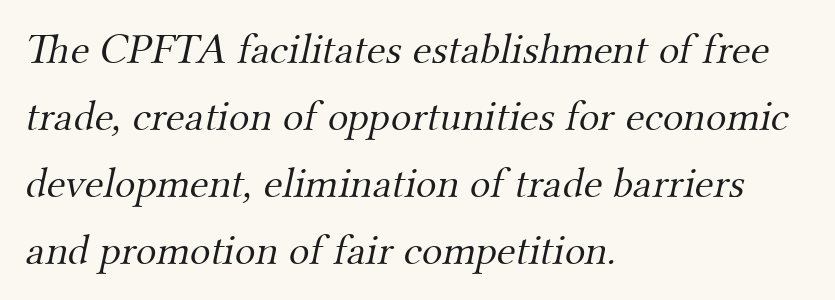
The image shows 43 px light serif type; set left-aligned, normal line spacing (1.56x), normal letter spacing, not underlined; medium stroke contrast and a small x-height.
